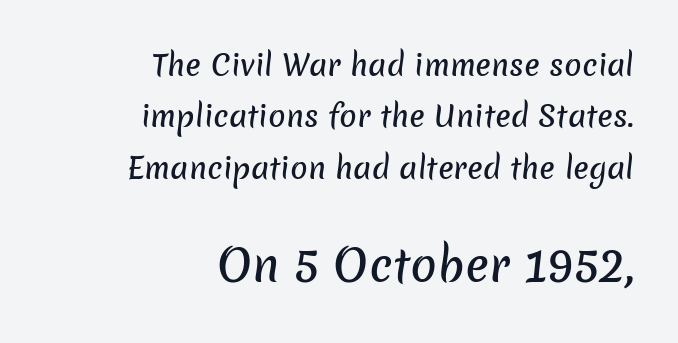
The image shows 44 px sans-serif type; set right-aligned, line spacing 1.77x, normal letter spacing, not underlined; the second (bottom) block is 1.52x larger; low stroke contrast and a medium x-height.
